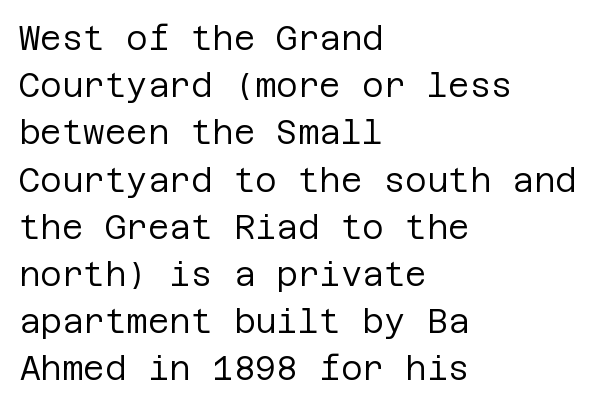
The image shows 33 px regular-weight sans-serif type, upright; set left-aligned, normal line spacing (1.43x), normal letter spacing, not underlined; low stroke contrast and a large x-height.
